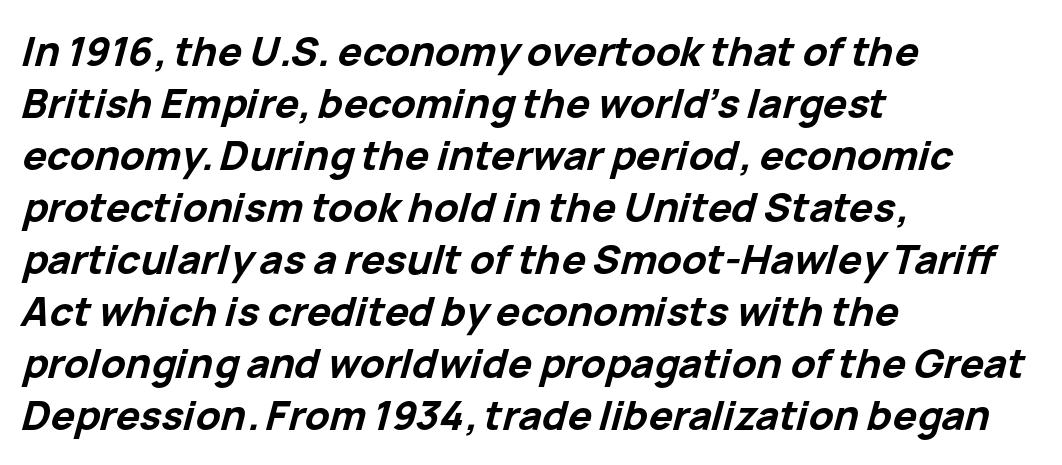
The tracking reads as untouched default to a designer's eye. Strokes here are thick enough to call this a true bold. The text carries the slant typical of an italic or oblique font. A normal amount of white space separates one row of letters from the next.
